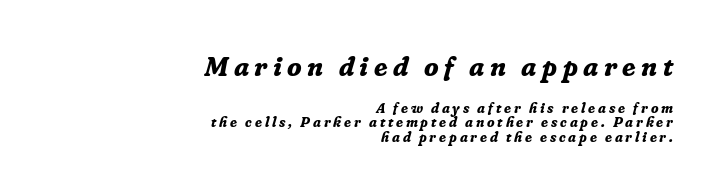
This is oblique type, the kind used for emphasis or titles. The rag falls on the left side of this text block. Has an underline been added? It has not. Cramped leading. Bold? Absolutely — the strokes are thick and heavy.
